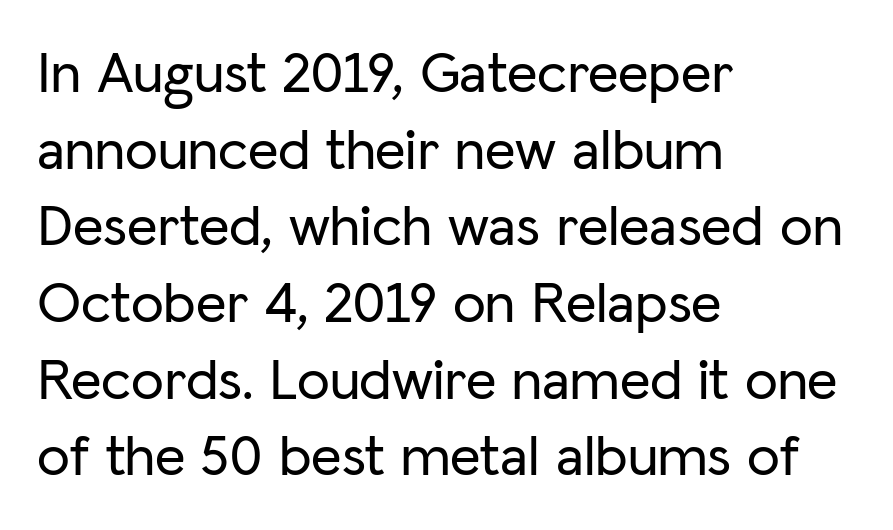
Q: Is the text italic (slanted)? A: No, it is upright.
Q: Is the typeface a serif or a sans-serif typeface? A: Sans-serif.
Q: Is the text underlined? A: No.
Q: How is the paragraph aligned? A: Left-aligned.
Q: Is the spacing between letters normal or unusually wide? A: Normal.
Q: Is the spacing between lines tight, normal or loose? A: Normal.
Q: Width (condensed, normal, or wide)? A: Normal.
Q: Stroke contrast? A: Low.
Q: x-height? A: Medium.
Q: Monospaced? A: No.
